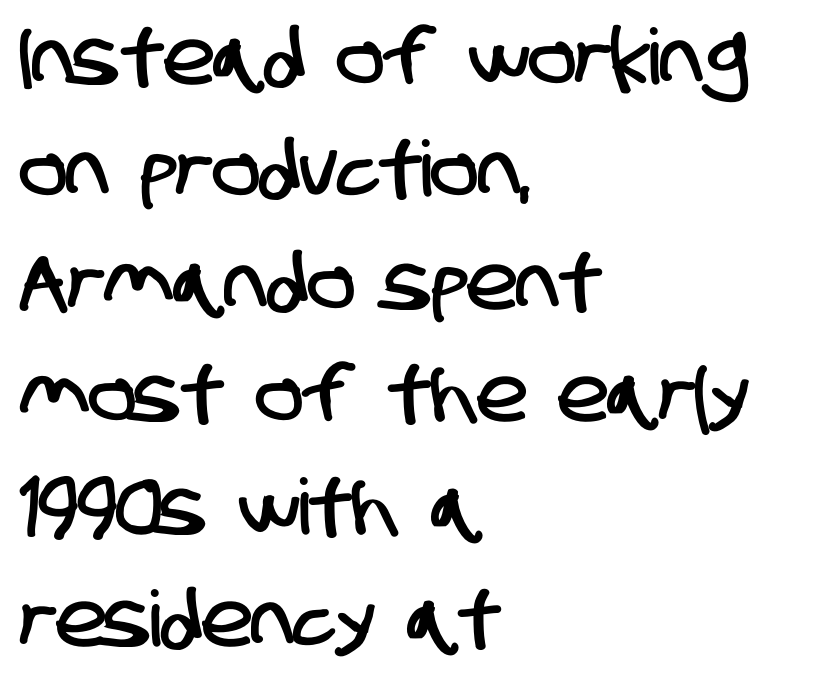
The rendering uses natural spacing where letterforms have individual widths. The string is rendered with underlining switched off. The face used here is rendered with its standard letterfit. Regarding serifs, this sample does without them. These lines stack with their left ends in a neat column.
